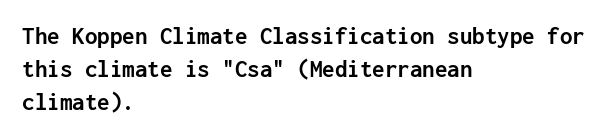
One-word summary of the alignment: left. Compared with an ordinary text face, these strokes are far heavier — a full bold. Interline gaps are of average width in this sample. Letter spacing: default. The baseline area is clear. The letters stand upright; this is a roman face.
